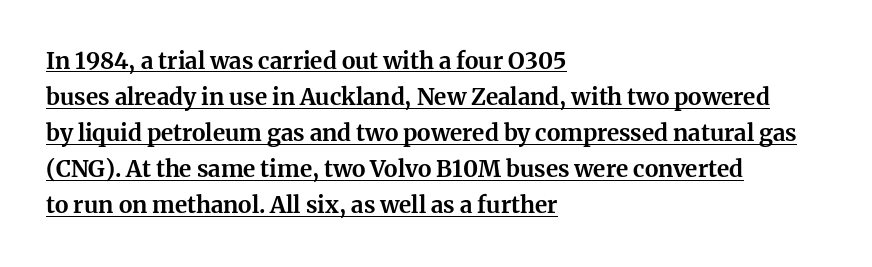
The image shows 23 px bold type, upright; set left-aligned, normal line spacing (1.57x), normal letter spacing, underlined.
